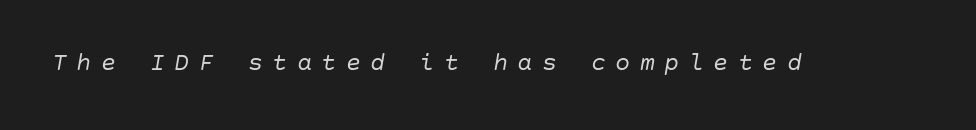
Q: Is the text bold? A: No.
Q: Is the text italic (slanted)? A: Yes, it leans right by about 10 degrees.
Q: Is the text underlined? A: No.
Q: Is the spacing between letters normal or unusually wide? A: Unusually wide.
